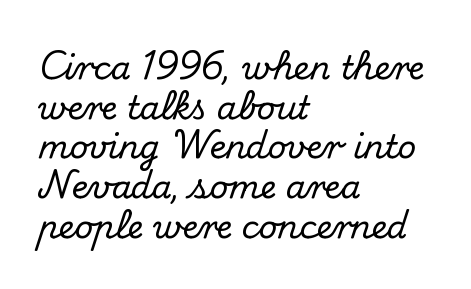
The type family on display is of the serif kind. Think of a printed novel: that variable character pitch is what you see here. This sample is left-justified, so line endings fall wherever the words run out. Words appear dense and cohesive because spacing is normal.
